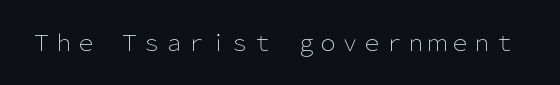
Q: Is the text bold? A: No.
Q: Is the text italic (slanted)? A: No, it is upright.
Q: Is the text underlined? A: No.
Q: Is the spacing between letters normal or unusually wide? A: Normal.
